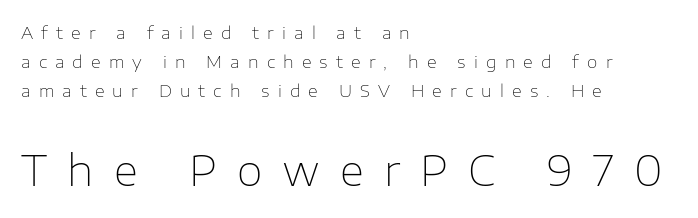
The strip under each line holds only bare page. The more generous point size was reserved for the lower chunk. Posture: vertical. What stands out about the letter spacing? Its width — letters are far apart. The rag falls on the right side of this text block. This sample has the flowing, uneven cadence of proportional lettering.
